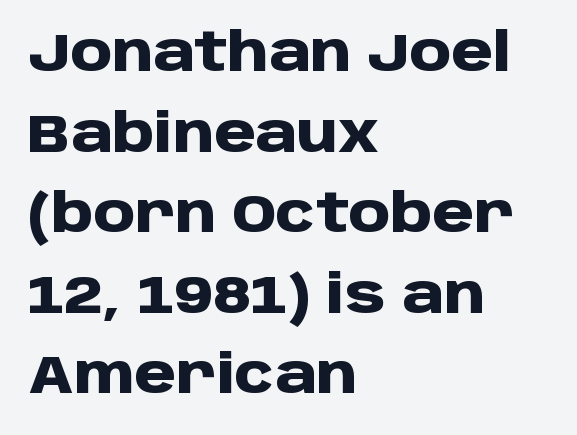
The image shows 53 px heavy sans-serif type, upright; set left-aligned, normal line spacing (1.52x), normal letter spacing, not underlined; low stroke contrast and a large x-height.
